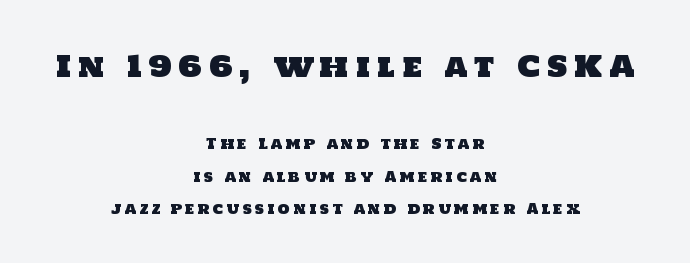
The lines are spread far apart with generous leading. A typesetter would call this heavily tracked-out type. The rendering uses natural spacing where letterforms have individual widths. Caption: upper text group enlarged, lower text group reduced.
